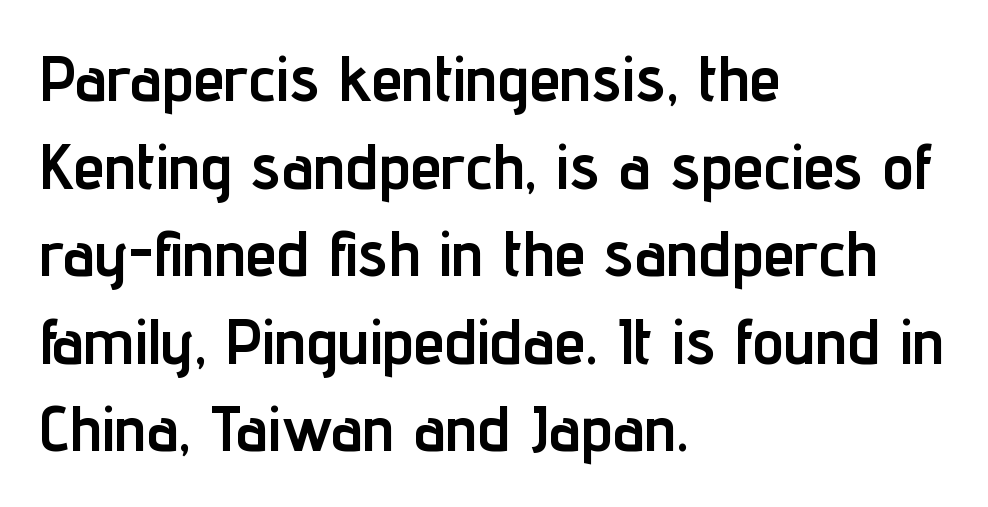
In terms of letterspacing, this is plain default setting. These lines are rendered in a variable-pitch font. Font category for this specimen: sans-serif. The letters stand straight up with perfectly vertical stems. Pretty heavy lettering here — definitely bold.
